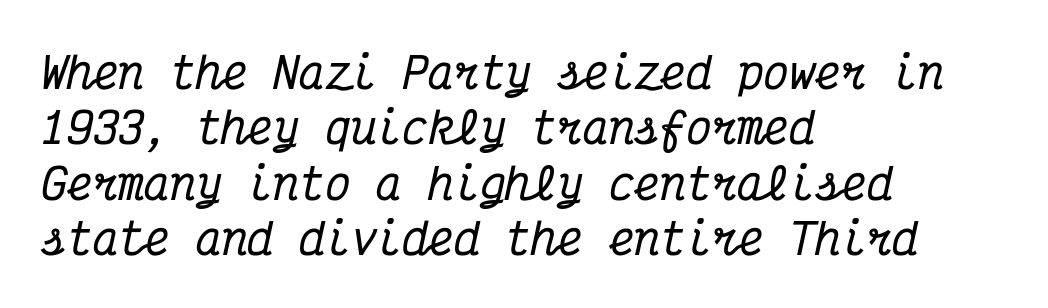
The image shows 43 px condensed serif type, italic (leaning right), monospaced; set left-aligned, normal line spacing (1.29x), normal letter spacing, not underlined; medium stroke contrast and a medium x-height.
